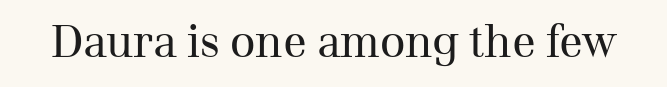
The image shows 44 px regular-weight serif type, upright; set normal letter spacing, not underlined; medium stroke contrast and a medium x-height.
